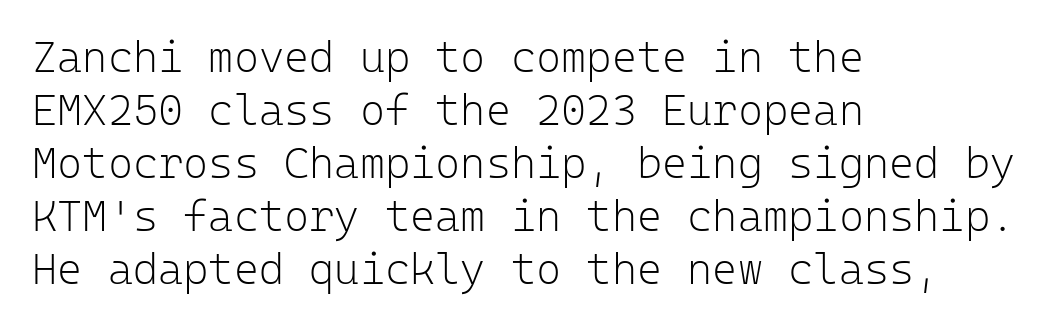
Q: Is the text bold? A: No.
Q: Is the text italic (slanted)? A: No, it is upright.
Q: Is the typeface a serif or a sans-serif typeface? A: Sans-serif.
Q: Is the text underlined? A: No.
Q: How is the paragraph aligned? A: Left-aligned.
Q: Is the spacing between letters normal or unusually wide? A: Normal.
Q: Width (condensed, normal, or wide)? A: Normal.
Q: Stroke contrast? A: Low.
Q: x-height? A: Medium.
Q: Monospaced? A: Yes.
